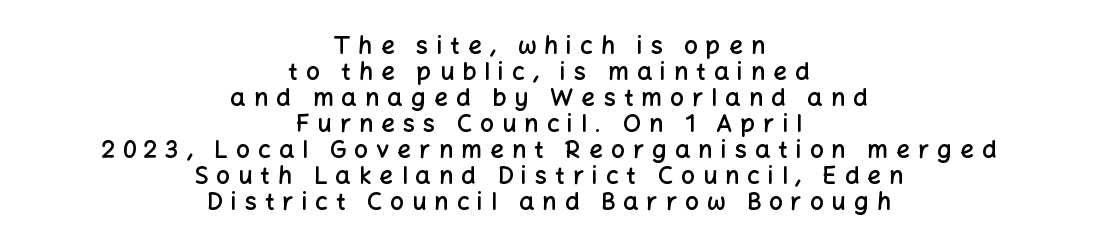
The image shows 24 px text type, upright; set centered, tight line spacing (1.08x), unusually wide letter spacing (+0.34 em), not underlined.
